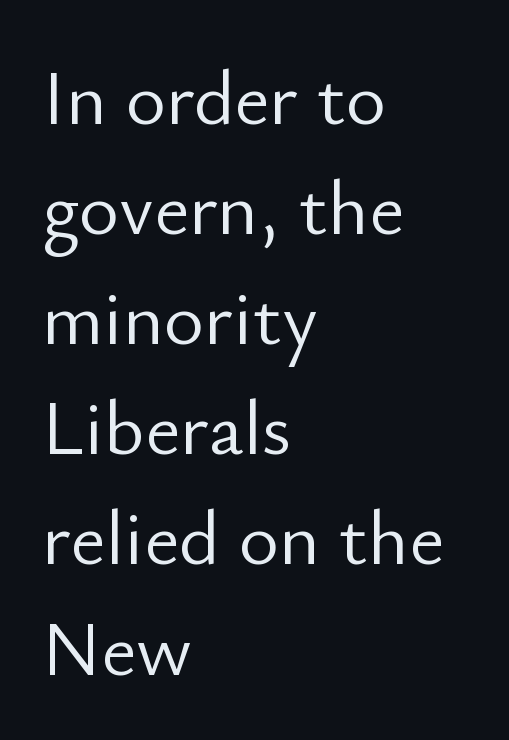
Q: Is the text bold? A: No.
Q: Is the text italic (slanted)? A: No, it is upright.
Q: Is the typeface a serif or a sans-serif typeface? A: Sans-serif.
Q: Is the text underlined? A: No.
Q: How is the paragraph aligned? A: Left-aligned.
Q: Is the spacing between letters normal or unusually wide? A: Normal.
Q: Is the spacing between lines tight, normal or loose? A: Normal.
Q: Width (condensed, normal, or wide)? A: Normal.
Q: Stroke contrast? A: Low.
Q: x-height? A: Small.
Q: Monospaced? A: No.
